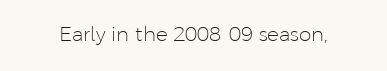
{"italic": "no", "bold": "no", "underline": "no", "letter_spacing": "normal", "letter_spacing_em": 0.0, "glyph_px": 20}
